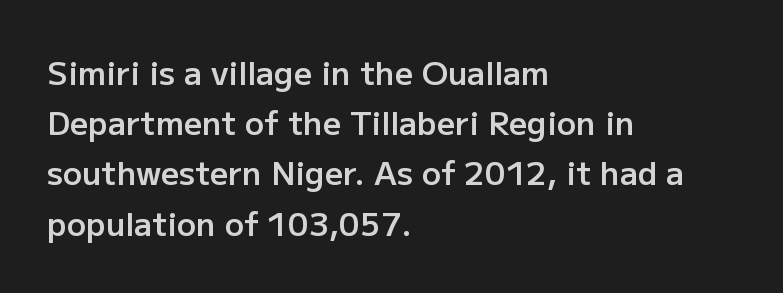
Q: Is the text bold? A: Semi-bold.
Q: Is the text italic (slanted)? A: No, it is upright.
Q: Is the typeface a serif or a sans-serif typeface? A: Sans-serif.
Q: Is the text underlined? A: No.
Q: How is the paragraph aligned? A: Left-aligned.
Q: Is the spacing between letters normal or unusually wide? A: Normal.
Q: Is the spacing between lines tight, normal or loose? A: Normal.
Q: Width (condensed, normal, or wide)? A: Normal.
Q: Stroke contrast? A: Low.
Q: x-height? A: Medium.
Q: Monospaced? A: No.
